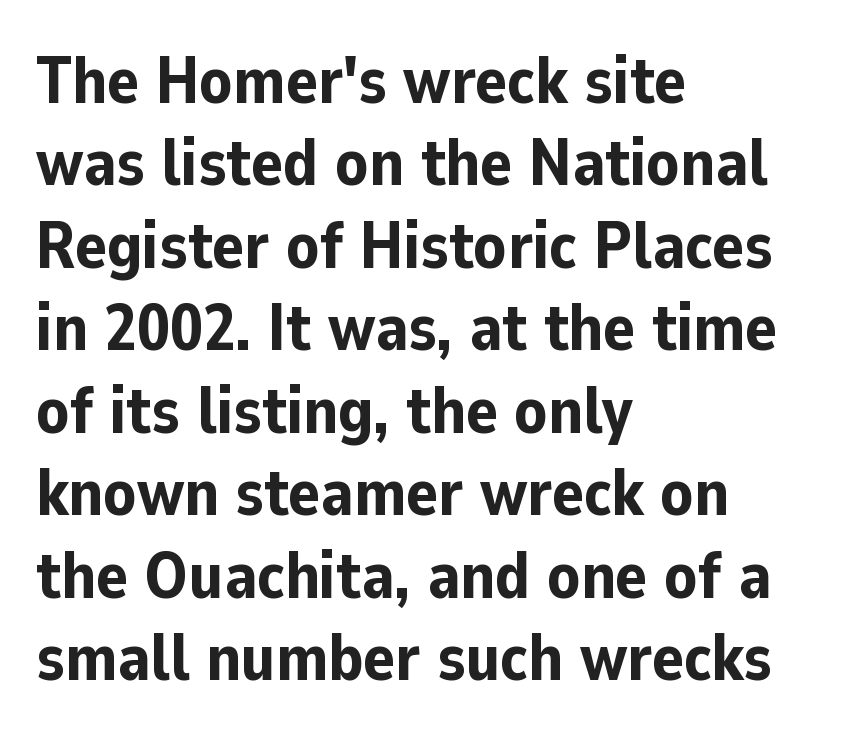
The image shows 66 px bold sans-serif type, upright; set left-aligned, normal line spacing (1.25x), normal letter spacing, not underlined; low stroke contrast and a medium x-height.
